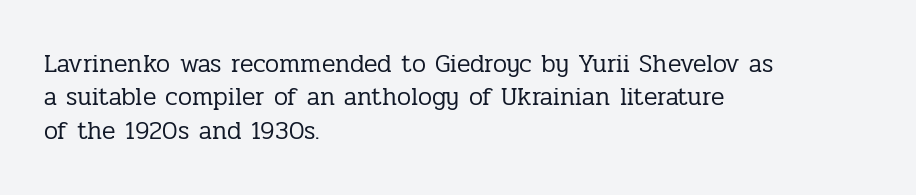
Q: Is the text bold? A: No.
Q: Is the text italic (slanted)? A: No, it is upright.
Q: Is the text underlined? A: No.
Q: How is the paragraph aligned? A: Left-aligned.
Q: Is the spacing between letters normal or unusually wide? A: Normal.
Q: Is the spacing between lines tight, normal or loose? A: Normal.
